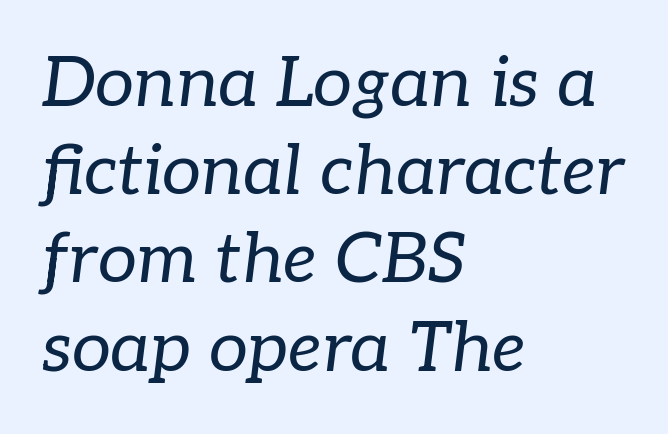
{"serif": "yes", "italic": "yes", "lean": "right", "slant_degrees": 7, "bold": "no", "weight": "regular", "width": "normal", "stroke_contrast": "low", "x_height": "medium", "monospaced": "no", "underline": "no", "align": "left", "line_spacing": "normal", "line_spacing_ratio": 1.26, "letter_spacing": "normal", "letter_spacing_em": 0.0, "glyph_px": 70}
